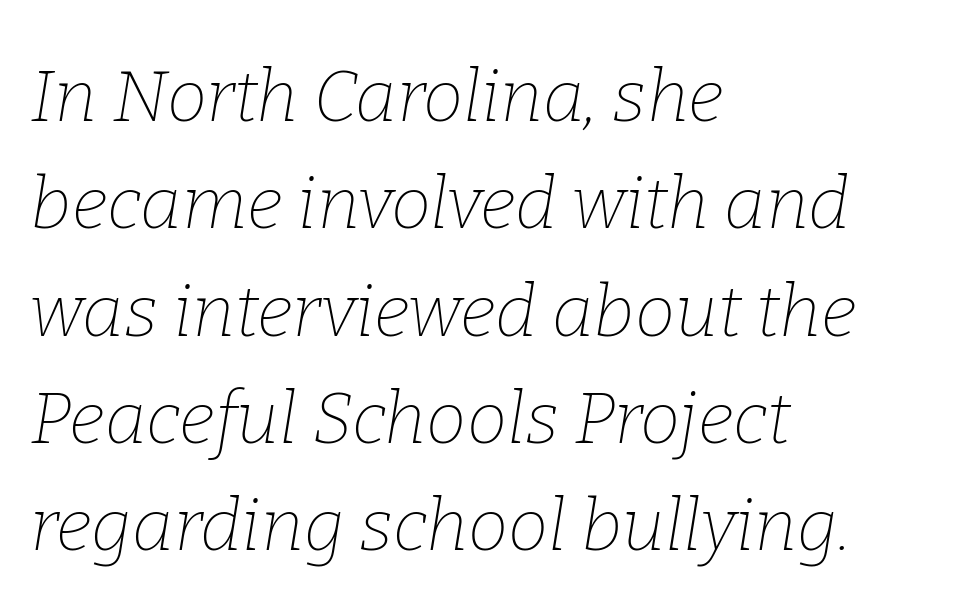
The image shows 72 px thin serif type, italic (leaning right); set left-aligned, normal line spacing (1.49x), normal letter spacing, not underlined; low stroke contrast and a medium x-height.
